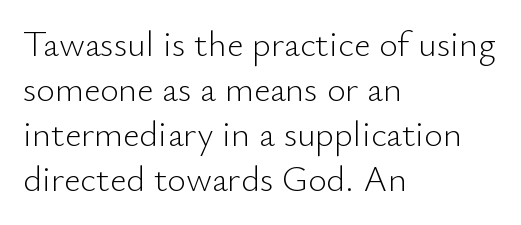
The image shows 36 px light sans-serif type, upright; set left-aligned, normal line spacing (1.25x), normal letter spacing, not underlined; low stroke contrast and a small x-height.
